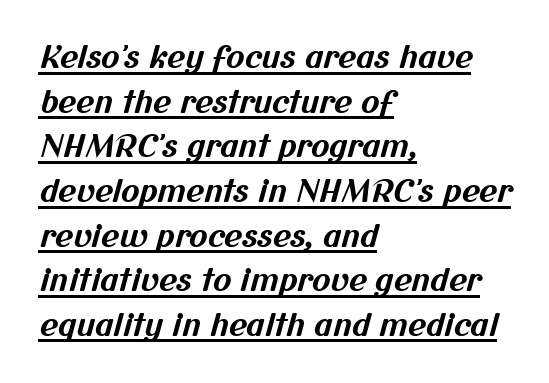
{"serif": "no", "bold": "yes", "weight": "bold", "width": "normal", "stroke_contrast": "medium", "x_height": "medium", "monospaced": "no", "underline": "yes", "align": "left", "line_spacing": "normal", "line_spacing_ratio": 1.44, "letter_spacing": "normal", "letter_spacing_em": 0.0, "glyph_px": 31}
